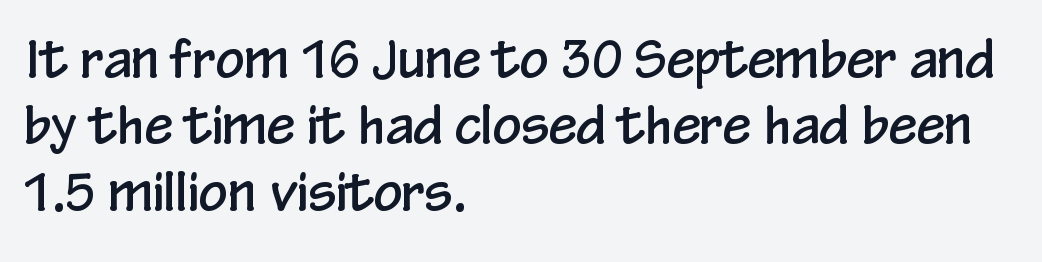
Q: Is the text italic (slanted)? A: No, it is upright.
Q: Is the typeface a serif or a sans-serif typeface? A: Sans-serif.
Q: Is the text underlined? A: No.
Q: How is the paragraph aligned? A: Left-aligned.
Q: Is the spacing between letters normal or unusually wide? A: Normal.
Q: Is the spacing between lines tight, normal or loose? A: Normal.
Q: Width (condensed, normal, or wide)? A: Condensed.
Q: Stroke contrast? A: Low.
Q: x-height? A: Medium.
Q: Monospaced? A: No.
